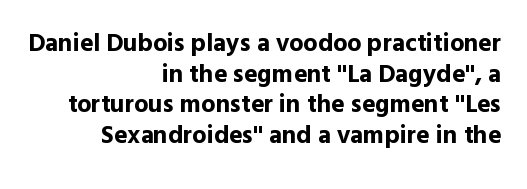
The image shows 25 px bold type, upright; set right-aligned, line spacing 1.23x, normal letter spacing, not underlined.
